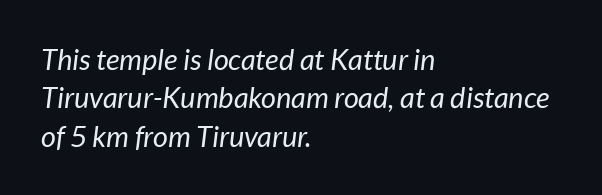
The image shows 29 px regular-weight type, italic (leaning right); set left-aligned, normal line spacing (1.32x), normal letter spacing, not underlined; low stroke contrast and a medium x-height.
